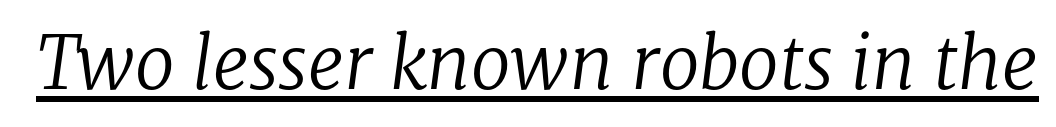
{"serif": "yes", "italic": "yes", "lean": "right", "slant_degrees": 8, "bold": "no", "weight": "regular", "width": "normal", "stroke_contrast": "low", "x_height": "medium", "monospaced": "no", "underline": "yes", "letter_spacing": "normal", "letter_spacing_em": 0.0, "glyph_px": 72}
